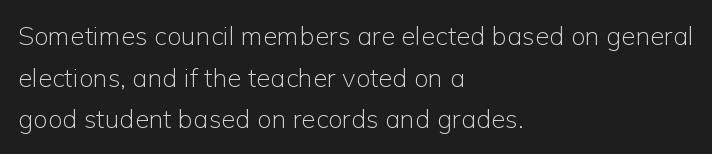
The image shows 26 px text type, upright; set left-aligned, normal line spacing (1.6x), normal letter spacing, not underlined.
